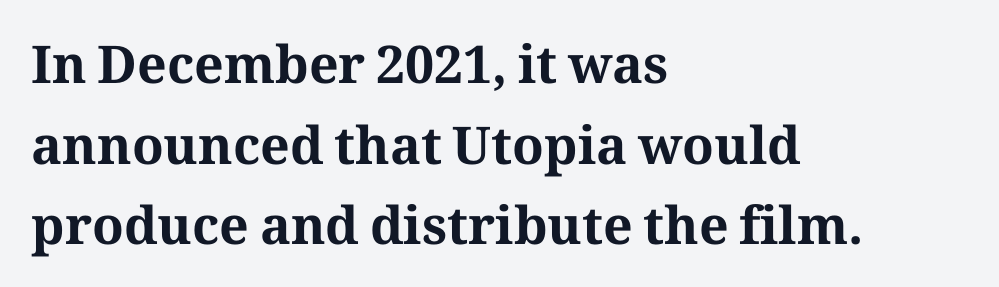
Q: Is the text bold? A: Yes.
Q: Is the text italic (slanted)? A: No, it is upright.
Q: Is the typeface a serif or a sans-serif typeface? A: Serif.
Q: Is the text underlined? A: No.
Q: How is the paragraph aligned? A: Left-aligned.
Q: Is the spacing between letters normal or unusually wide? A: Normal.
Q: Is the spacing between lines tight, normal or loose? A: Normal.
Q: Width (condensed, normal, or wide)? A: Normal.
Q: Stroke contrast? A: Medium.
Q: x-height? A: Medium.
Q: Monospaced? A: No.
